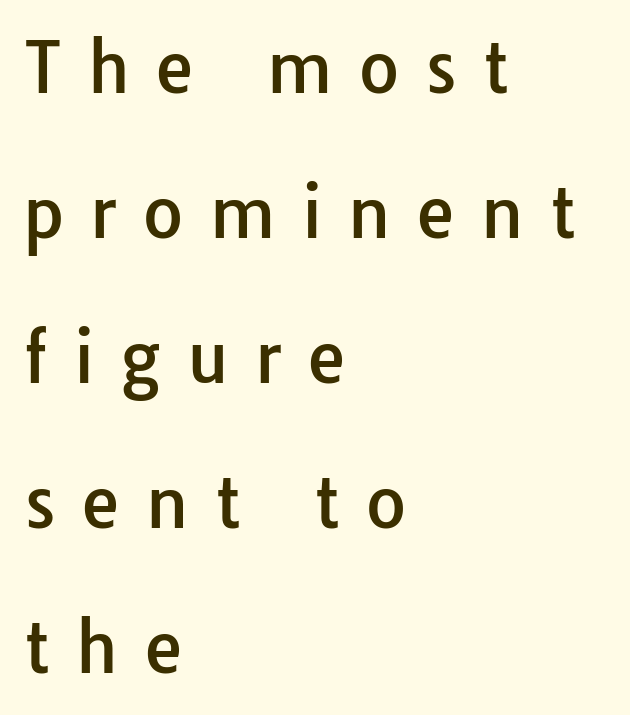
{"serif": "no", "italic": "no", "width": "normal", "stroke_contrast": "low", "x_height": "medium", "monospaced": "no", "underline": "no", "align": "left", "line_spacing": "loose", "line_spacing_ratio": 2.1, "letter_spacing": "wide", "letter_spacing_em": 0.38, "glyph_px": 69}
